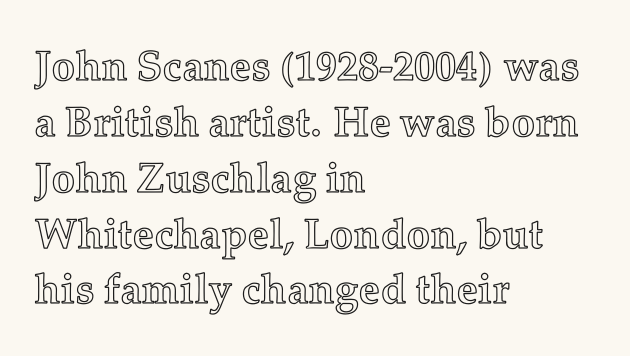
The image shows 42 px text type, upright; set left-aligned, normal line spacing (1.33x), normal letter spacing, not underlined; a medium x-height.
